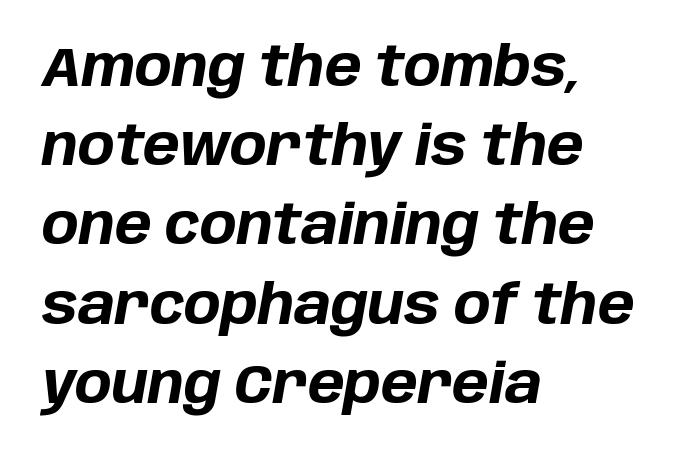
The image shows 55 px bold type, italic (leaning right); set left-aligned, normal line spacing (1.44x), normal letter spacing, not underlined; low stroke contrast and a large x-height.
